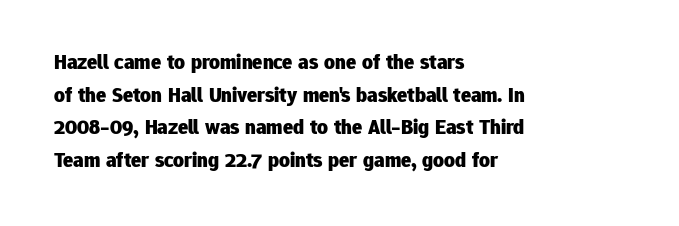
The image shows 21 px bold type, upright; set left-aligned, normal line spacing (1.55x), normal letter spacing, not underlined.
